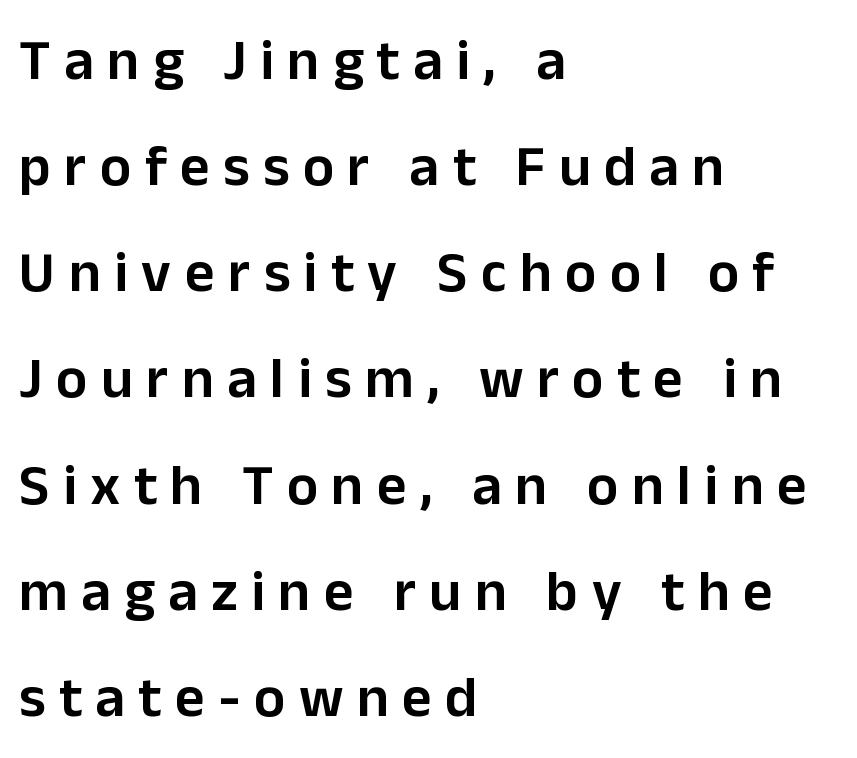
The image shows 58 px semibold sans-serif type, upright; set left-aligned, line spacing 1.83x, unusually wide letter spacing (+0.23 em), not underlined; low stroke contrast and a medium x-height.
